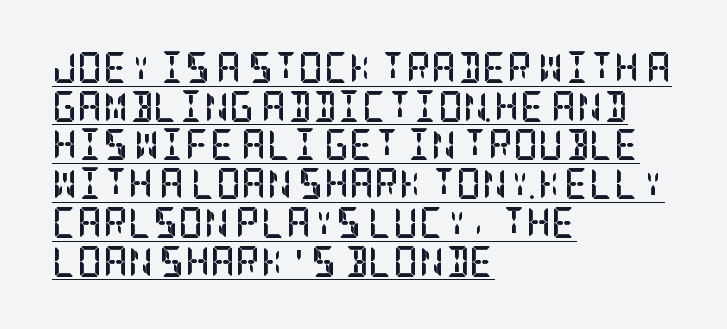
The horizontal fit of the characters is conventional and even. Strokes here are thick enough to call this a true bold. Alignment: flush left. A typesetter would call this leading conventional body-copy spacing.
